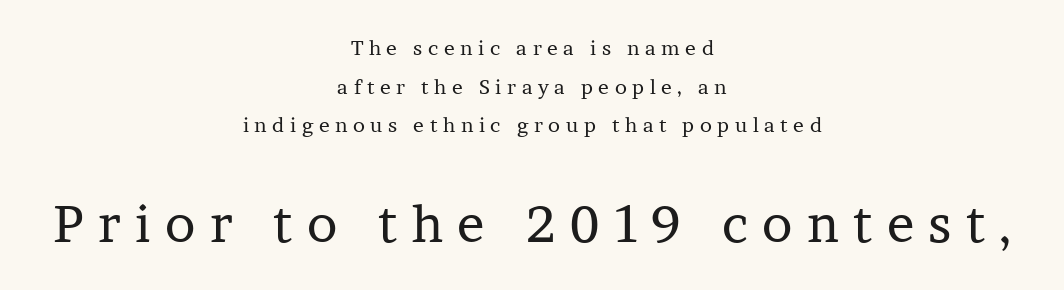
You could not count columns in this text — the font is proportionally spaced. A student would call this center alignment; a typographer would say set centered. The more generous point size was reserved for the lower chunk. This sample uses an upright cut, with every glyph sitting square on the baseline.
